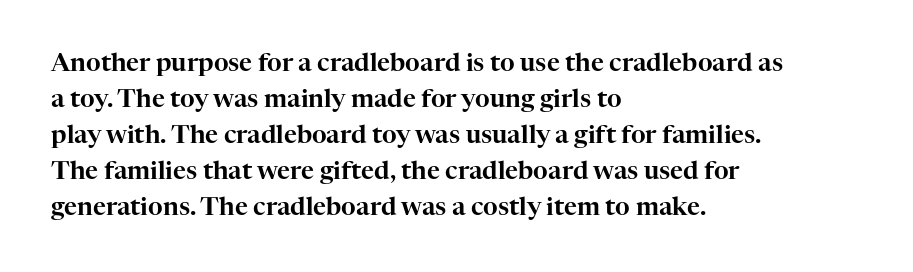
Q: Is the text italic (slanted)? A: No, it is upright.
Q: Is the text underlined? A: No.
Q: How is the paragraph aligned? A: Left-aligned.
Q: Is the spacing between letters normal or unusually wide? A: Normal.
Q: Is the spacing between lines tight, normal or loose? A: Normal.
